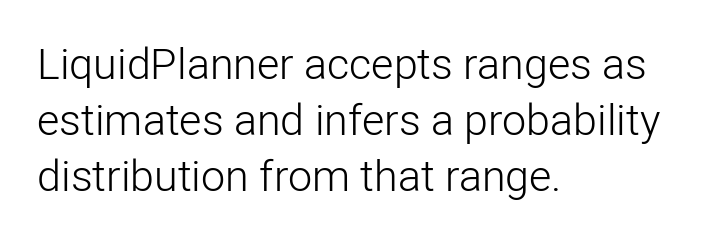
{"serif": "no", "italic": "no", "bold": "no", "weight": "light", "width": "normal", "stroke_contrast": "low", "x_height": "medium", "monospaced": "no", "underline": "no", "align": "left", "line_spacing": "normal", "line_spacing_ratio": 1.3, "letter_spacing": "normal", "letter_spacing_em": 0.0, "glyph_px": 43}
